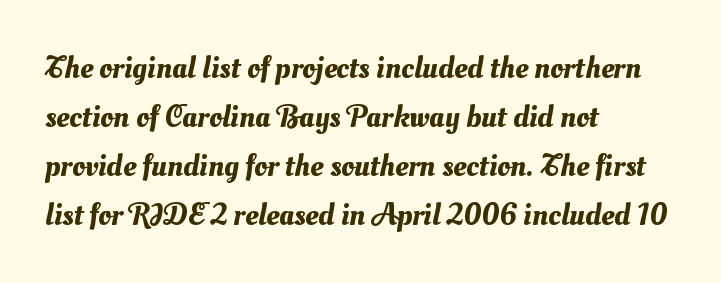
You could not count columns in this text — the font is proportionally spaced. The space directly below the letters is spotless. This rendering uses left alignment, leaving the right contour irregular. Compared with typical body copy, the letter spacing here is the same. Regarding leading, the lines here are spaced in the standard way.
